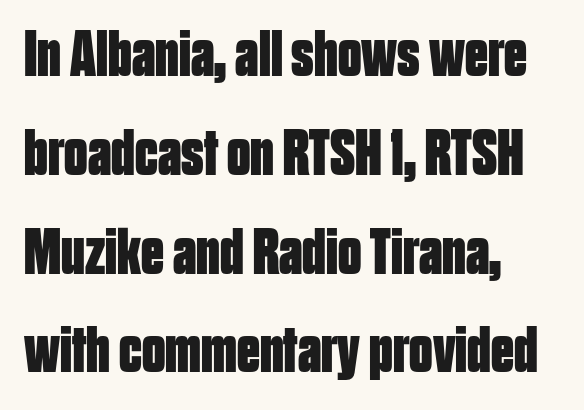
The image shows 65 px bold, condensed sans-serif type, upright; set left-aligned, normal line spacing (1.52x), normal letter spacing, not underlined; low stroke contrast and a large x-height.
